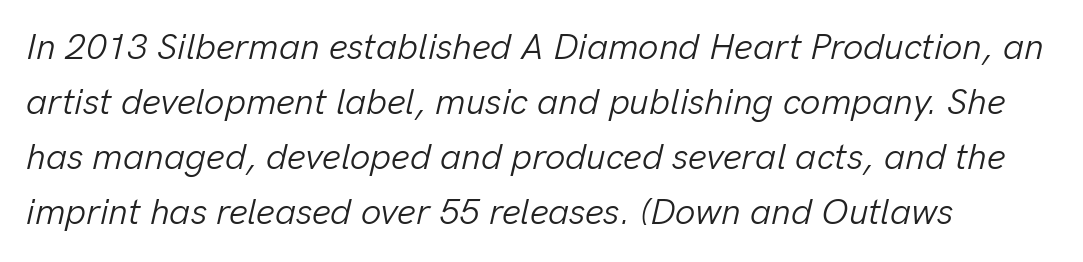
The image shows 36 px light type, italic (leaning right); set left-aligned, normal line spacing (1.53x), normal letter spacing, not underlined; low stroke contrast and a medium x-height.
